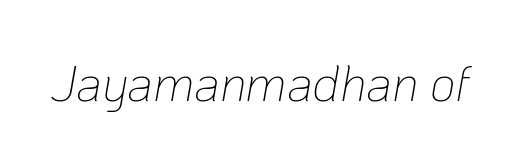
Q: Is the text bold? A: No.
Q: Is the text italic (slanted)? A: Yes, it leans right by about 10 degrees.
Q: Is the text underlined? A: No.
Q: Is the spacing between letters normal or unusually wide? A: Normal.
Q: Width (condensed, normal, or wide)? A: Normal.
Q: Stroke contrast? A: Low.
Q: x-height? A: Medium.
Q: Monospaced? A: No.
